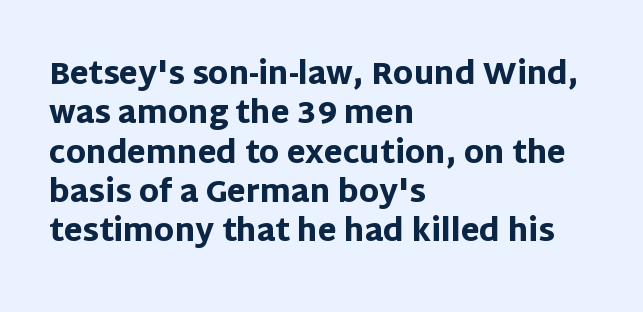
{"serif": "no", "italic": "no", "bold": "yes", "weight": "heavy", "width": "normal", "stroke_contrast": "low", "x_height": "large", "monospaced": "no", "underline": "no", "align": "left", "line_spacing": "normal", "line_spacing_ratio": 1.31, "letter_spacing": "normal", "letter_spacing_em": 0.0, "glyph_px": 30}
